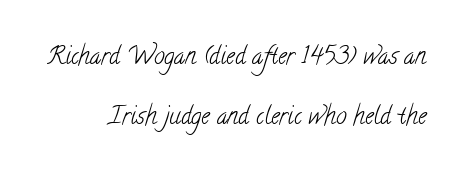
{"bold": "no", "underline": "no", "align": "right", "line_spacing": "loose", "line_spacing_ratio": 2.48, "letter_spacing": "normal", "letter_spacing_em": 0.0, "glyph_px": 24}
